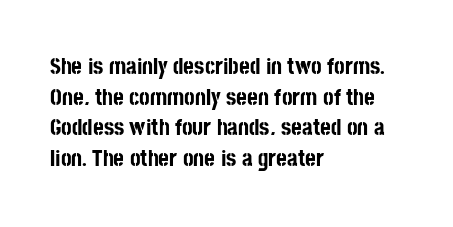
The image shows 23 px bold type, upright; set left-aligned, normal line spacing (1.33x), normal letter spacing, not underlined.
